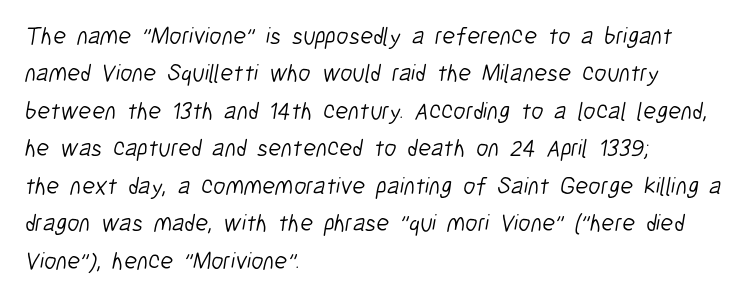
Q: Is the text bold? A: No.
Q: Is the text underlined? A: No.
Q: How is the paragraph aligned? A: Left-aligned.
Q: Is the spacing between letters normal or unusually wide? A: Normal.
Q: Is the spacing between lines tight, normal or loose? A: Normal.
